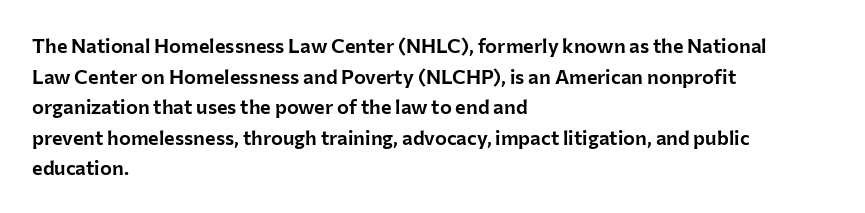
{"italic": "no", "underline": "no", "align": "left", "line_spacing": "normal", "line_spacing_ratio": 1.53, "letter_spacing": "normal", "letter_spacing_em": 0.0, "glyph_px": 20}
